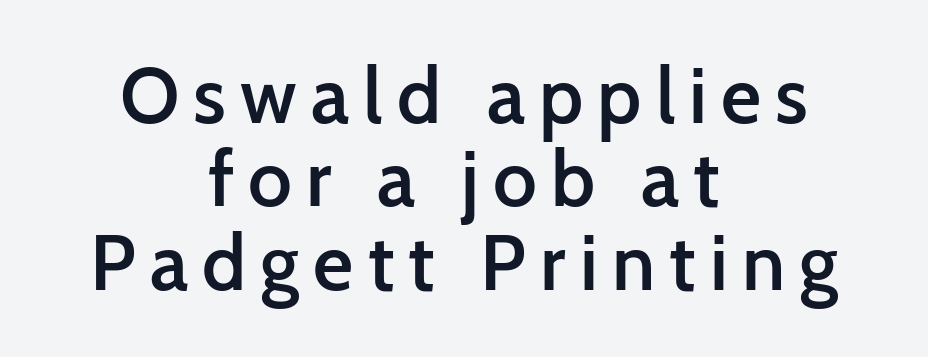
{"serif": "no", "italic": "no", "bold": "semi", "weight": "semibold", "width": "normal", "stroke_contrast": "low", "x_height": "medium", "monospaced": "no", "underline": "no", "align": "center", "line_spacing": "tight", "line_spacing_ratio": 1.07, "glyph_px": 78}
